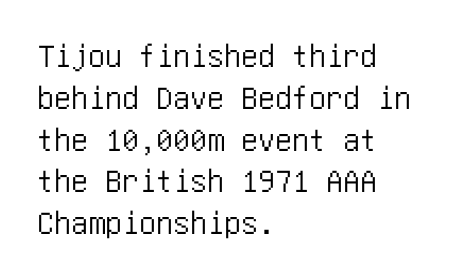
Q: Is the text italic (slanted)? A: No, it is upright.
Q: Is the typeface a serif or a sans-serif typeface? A: Sans-serif.
Q: Is the text underlined? A: No.
Q: How is the paragraph aligned? A: Left-aligned.
Q: Is the spacing between letters normal or unusually wide? A: Normal.
Q: Width (condensed, normal, or wide)? A: Condensed.
Q: Stroke contrast? A: Low.
Q: x-height? A: Large.
